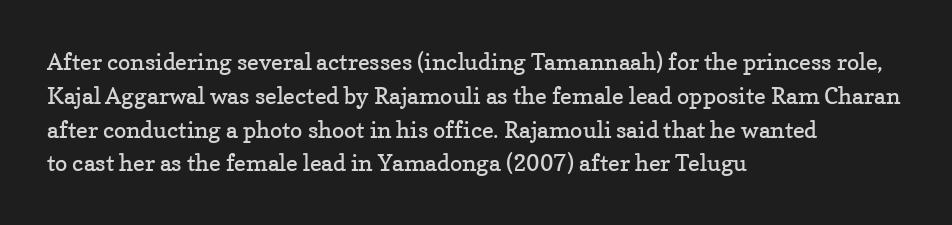
Q: Is the text bold? A: No.
Q: Is the text italic (slanted)? A: No, it is upright.
Q: Is the text underlined? A: No.
Q: How is the paragraph aligned? A: Left-aligned.
Q: Is the spacing between letters normal or unusually wide? A: Normal.
Q: Is the spacing between lines tight, normal or loose? A: Normal.
